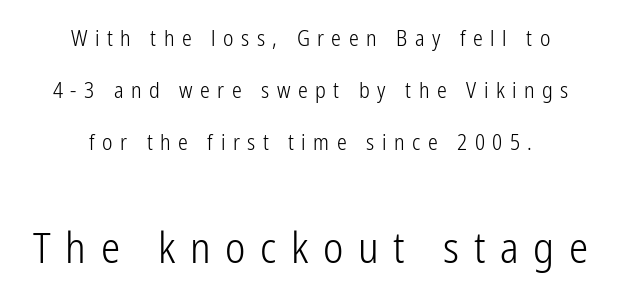
{"serif": "no", "italic": "no", "bold": "no", "weight": "light", "width": "condensed", "stroke_contrast": "low", "x_height": "medium", "monospaced": "no", "underline": "no", "align": "center", "line_spacing": "loose", "line_spacing_ratio": 2.37, "letter_spacing": "wide", "letter_spacing_em": 0.34, "larger_block": "second", "size_ratio": 1.95, "glyph_px": 43}
